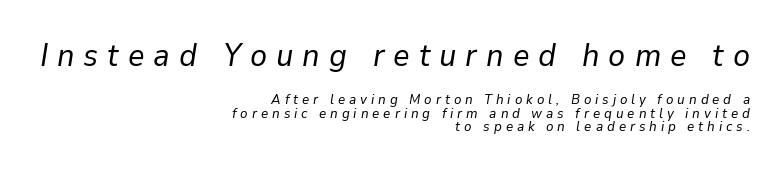
Q: Is the text bold? A: No.
Q: Is the text italic (slanted)? A: Yes, it leans right by about 9 degrees.
Q: Is the text underlined? A: No.
Q: How is the paragraph aligned? A: Right-aligned.
Q: Is the spacing between letters normal or unusually wide? A: Unusually wide.
Q: Is the spacing between lines tight, normal or loose? A: Tight.
Q: Which block of text is set in a larger size, the first (top) or the second (bottom)? A: The first (top) one.
Q: Width (condensed, normal, or wide)? A: Normal.
Q: Stroke contrast? A: Low.
Q: x-height? A: Medium.
Q: Monospaced? A: No.
